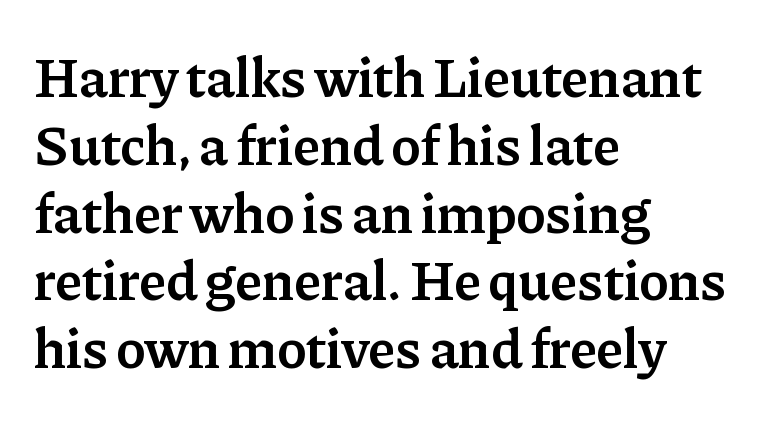
{"serif": "yes", "italic": "no", "bold": "semi", "weight": "semibold", "width": "normal", "stroke_contrast": "low", "x_height": "medium", "monospaced": "no", "underline": "no", "align": "left", "line_spacing_ratio": 1.21, "letter_spacing": "normal", "letter_spacing_em": 0.0, "glyph_px": 56}
